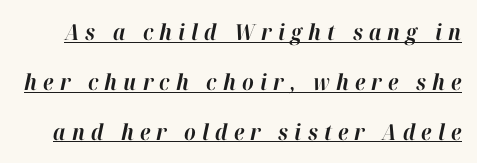
The line-height multiplier appears high, well above default. Look at the tracking — it's clearly loosened, letters drifting apart. Emphasis-style slanted type is in use. Set as a true bold cut, around the 700 mark. Check the space under the baseline: a stroke is drawn there.
